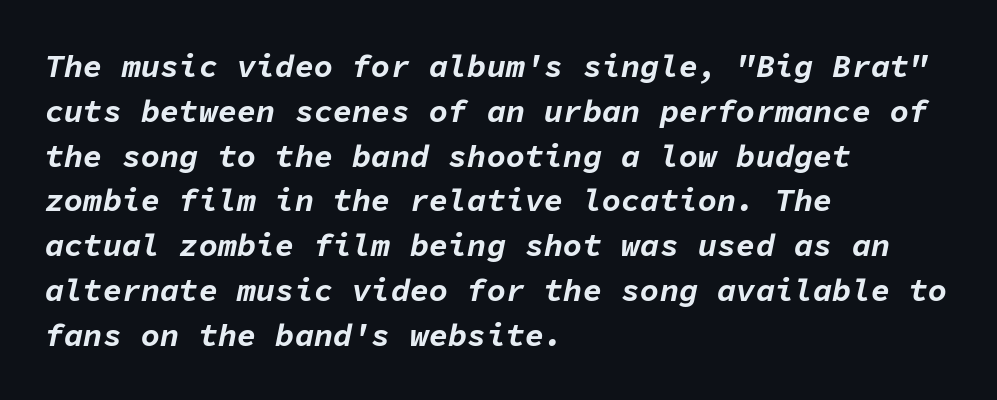
Q: Is the text bold? A: Yes.
Q: Is the text italic (slanted)? A: Yes, it leans right by about 11 degrees.
Q: Is the text underlined? A: No.
Q: How is the paragraph aligned? A: Left-aligned.
Q: Is the spacing between letters normal or unusually wide? A: Normal.
Q: Is the spacing between lines tight, normal or loose? A: Normal.
Q: Width (condensed, normal, or wide)? A: Normal.
Q: Stroke contrast? A: Low.
Q: x-height? A: Medium.
Q: Monospaced? A: Yes.
